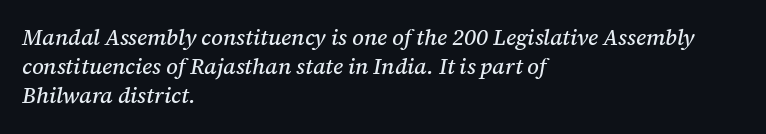
Caption: multi-line text, flush left, ragged right. One glance says typical: line gaps are just what's usual. Anything drawn beneath the words? Only blank space. The type is set solid horizontally, with unmodified tracking. Slanted lettering throughout.
